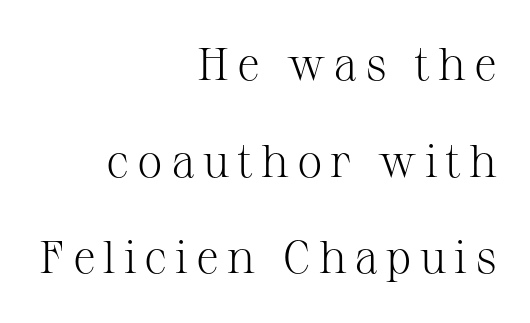
Q: Is the text bold? A: No.
Q: Is the text italic (slanted)? A: No, it is upright.
Q: Is the typeface a serif or a sans-serif typeface? A: Serif.
Q: Is the text underlined? A: No.
Q: How is the paragraph aligned? A: Right-aligned.
Q: Is the spacing between lines tight, normal or loose? A: Loose.
Q: Width (condensed, normal, or wide)? A: Normal.
Q: Stroke contrast? A: Medium.
Q: x-height? A: Medium.
Q: Monospaced? A: No.
